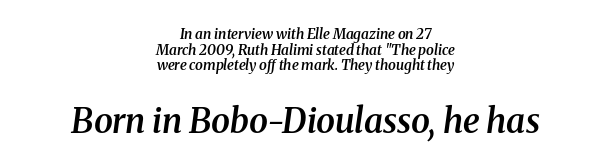
{"serif": "yes", "italic": "yes", "lean": "right", "slant_degrees": 8, "bold": "semi", "weight": "semibold", "width": "normal", "stroke_contrast": "medium", "x_height": "medium", "monospaced": "no", "underline": "no", "align": "center", "line_spacing": "tight", "line_spacing_ratio": 1.11, "letter_spacing": "normal", "letter_spacing_em": 0.0, "larger_block": "second", "size_ratio": 2.43, "glyph_px": 34}
